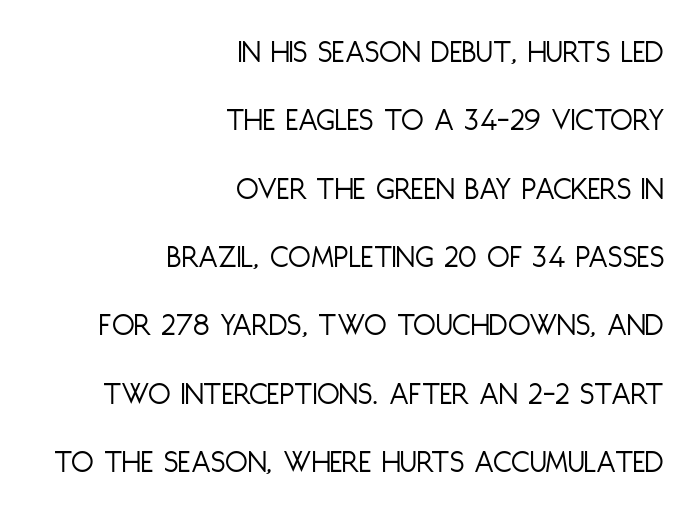
The image shows 33 px light, condensed sans-serif type, upright; set right-aligned, loose line spacing (2.07x), normal letter spacing, not underlined; low stroke contrast and a large x-height.
